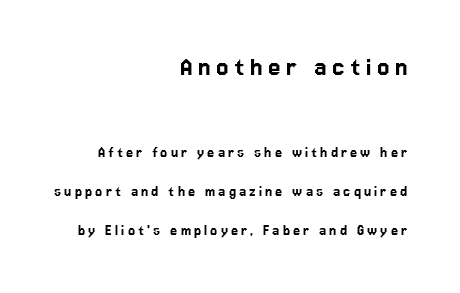
The image shows 28 px sans-serif type, upright; set right-aligned, loose line spacing (2.45x), unusually wide letter spacing (+0.2 em), not underlined; the first (top) block is 1.75x larger; low stroke contrast and a medium x-height.
